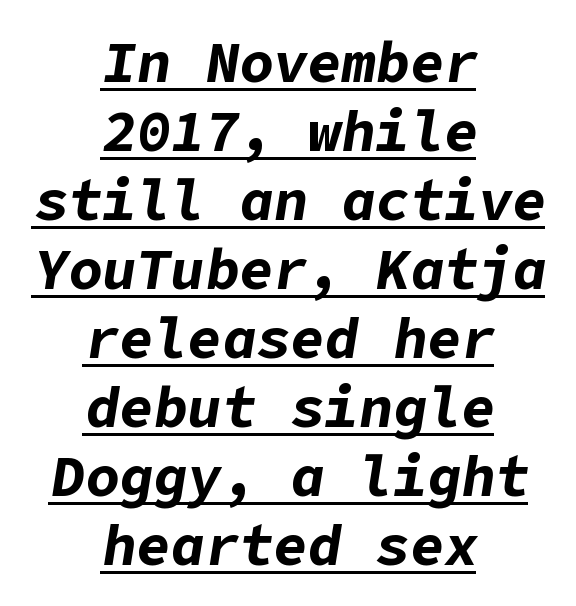
Slanted lettering throughout. Like a heading marked for emphasis, these lines bear an underscore. Look at the tracking — it's just the regular setting, nothing added. Does the copy run flush right? No — it is centered line by line. The characters look thick and weighty, a clear bold.
